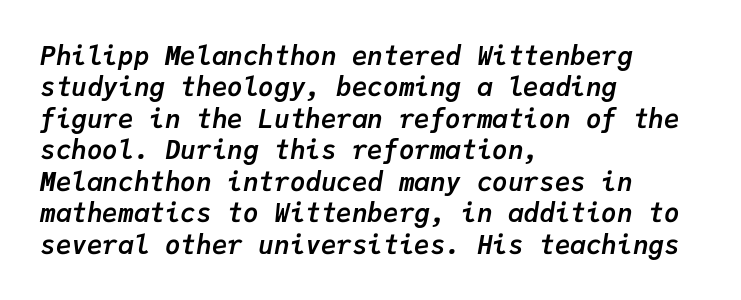
The image shows 26 px bold type, italic (leaning right); set left-aligned, line spacing 1.21x, normal letter spacing, not underlined.
